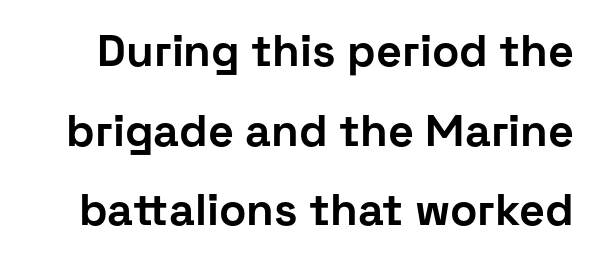
Looks like regular typesetting: each glyph gets only the width it needs. The rendering keeps characters at their native spacing. Check where the strokes stop: nothing finishes them off — pure sans. These words are printed bold, with thick strokes throughout. The gap between lines stays unmarked. Italic? Not at all — the glyphs are vertical.
